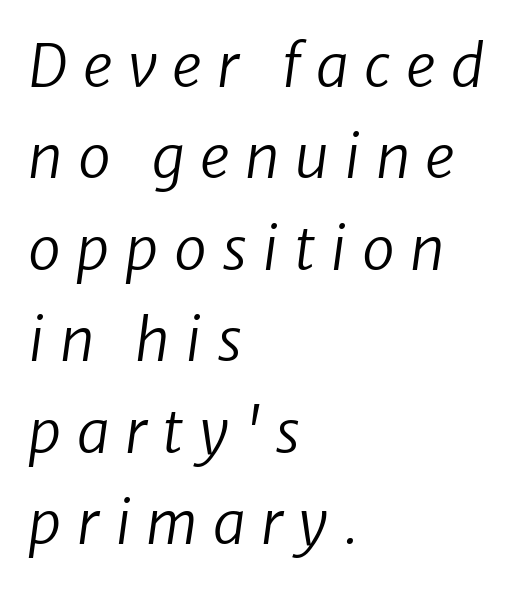
{"italic": "yes", "lean": "right", "slant_degrees": 8, "bold": "no", "weight": "regular", "width": "normal", "stroke_contrast": "low", "x_height": "medium", "monospaced": "no", "underline": "no", "align": "left", "line_spacing": "normal", "line_spacing_ratio": 1.55, "letter_spacing": "wide", "letter_spacing_em": 0.26, "glyph_px": 59}
